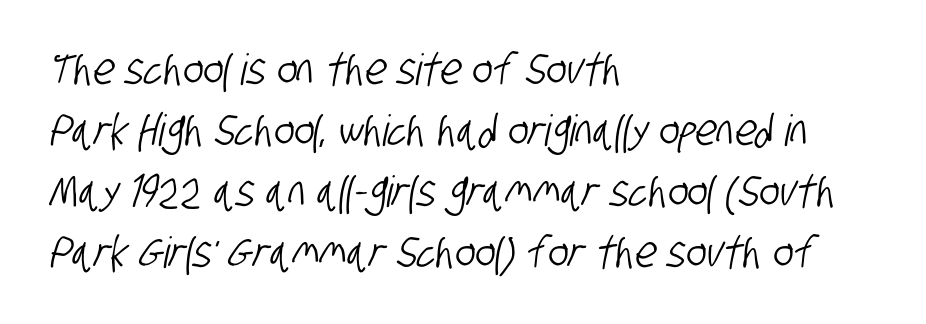
The image shows 43 px condensed sans-serif type; set left-aligned, normal line spacing (1.42x), normal letter spacing, not underlined; low stroke contrast and a large x-height.
